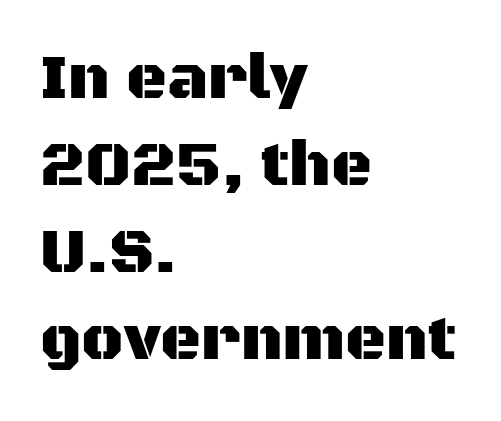
The image shows 63 px sans-serif type, upright; set left-aligned, normal line spacing (1.38x), normal letter spacing, not underlined; medium stroke contrast and a large x-height.
